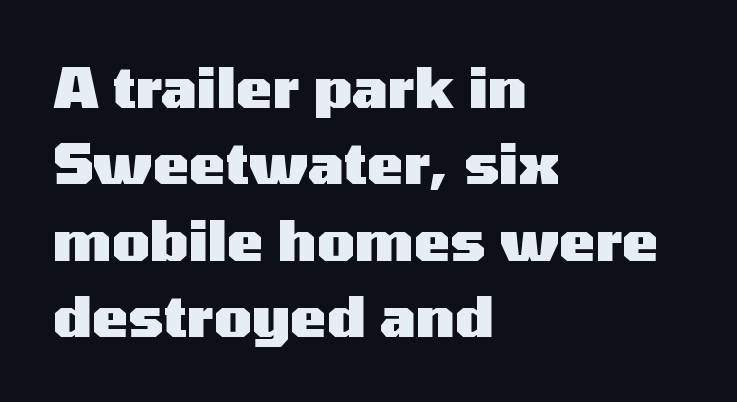
The image shows 55 px heavy, wide sans-serif type, upright; set left-aligned, normal line spacing (1.39x), normal letter spacing, not underlined; medium stroke contrast and a medium x-height.
